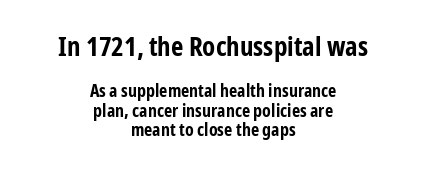
{"italic": "no", "bold": "yes", "underline": "no", "align": "center", "line_spacing": "tight", "line_spacing_ratio": 1.07, "letter_spacing": "normal", "letter_spacing_em": 0.0, "larger_block": "first", "size_ratio": 1.5, "glyph_px": 27}
